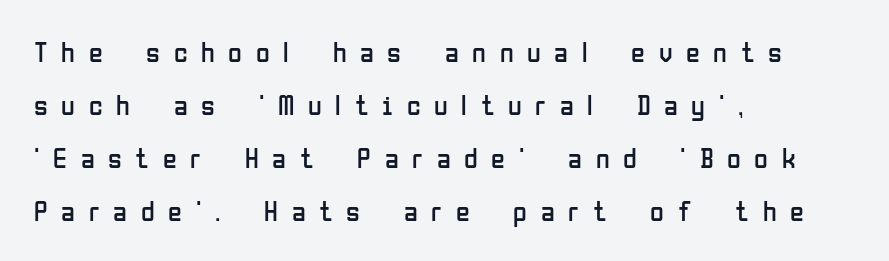
Q: Is the text bold? A: No.
Q: Is the text italic (slanted)? A: No, it is upright.
Q: Is the typeface a serif or a sans-serif typeface? A: Sans-serif.
Q: Is the text underlined? A: No.
Q: How is the paragraph aligned? A: Left-aligned.
Q: Is the spacing between letters normal or unusually wide? A: Unusually wide.
Q: Width (condensed, normal, or wide)? A: Condensed.
Q: Stroke contrast? A: Low.
Q: x-height? A: Medium.
Q: Monospaced? A: No.
